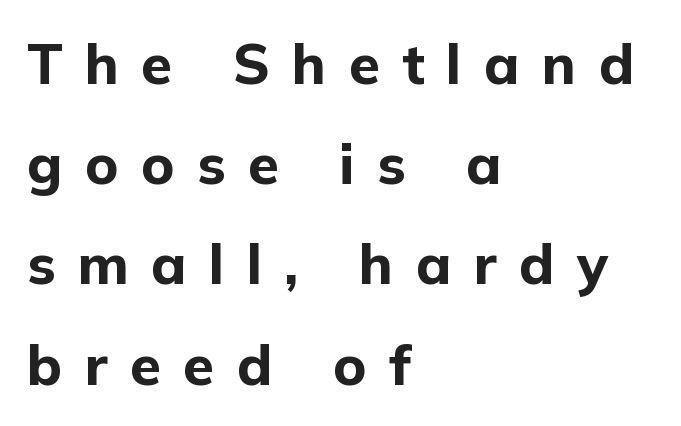
The text was rendered using a sans face with plain stroke endings. Chunky letters — that's bold for sure. Posture: vertical. The face used here is proportionally spaced, like ordinary book or web type. Honestly, the letter spacing is so wide it's the main thing you notice. Lines of text with bare space underneath.
